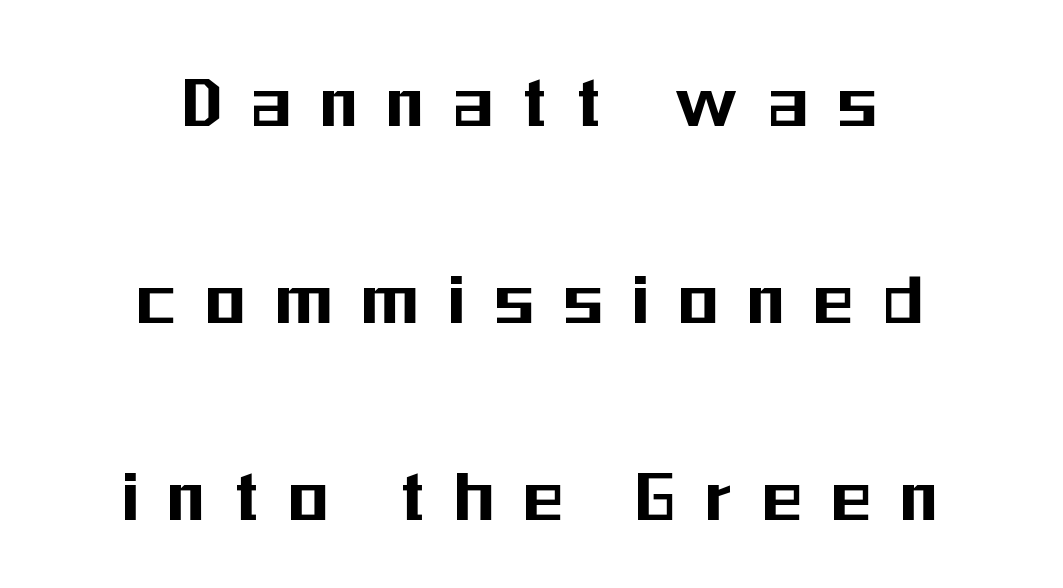
The image shows 80 px condensed sans-serif type, upright; set centered, loose line spacing (2.46x), unusually wide letter spacing (+0.39 em), not underlined; medium stroke contrast and a medium x-height.
